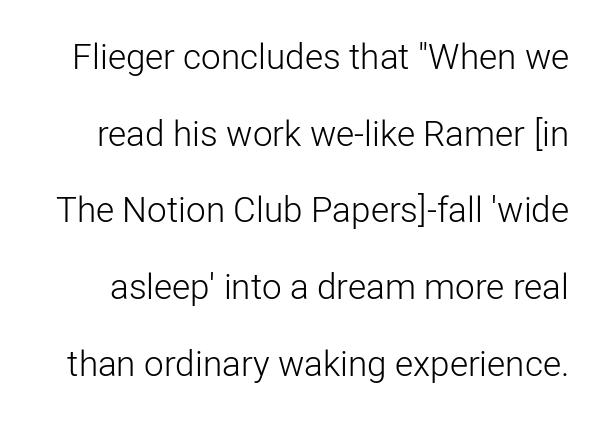
The image shows 35 px light sans-serif type, upright; set loose line spacing (2.19x), normal letter spacing, not underlined; low stroke contrast and a medium x-height.
